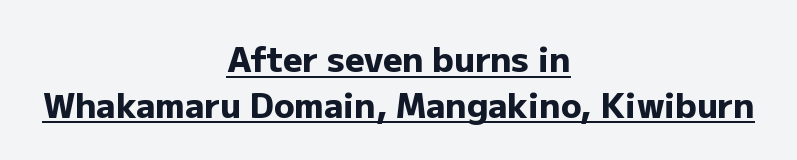
The rows are spaced the way most documents space them. Is this a fixed-width face? No — the glyphs have proportional, varying widths. Italic: no, the glyphs are upright roman. The typeface chosen for these lines omits serifs.
